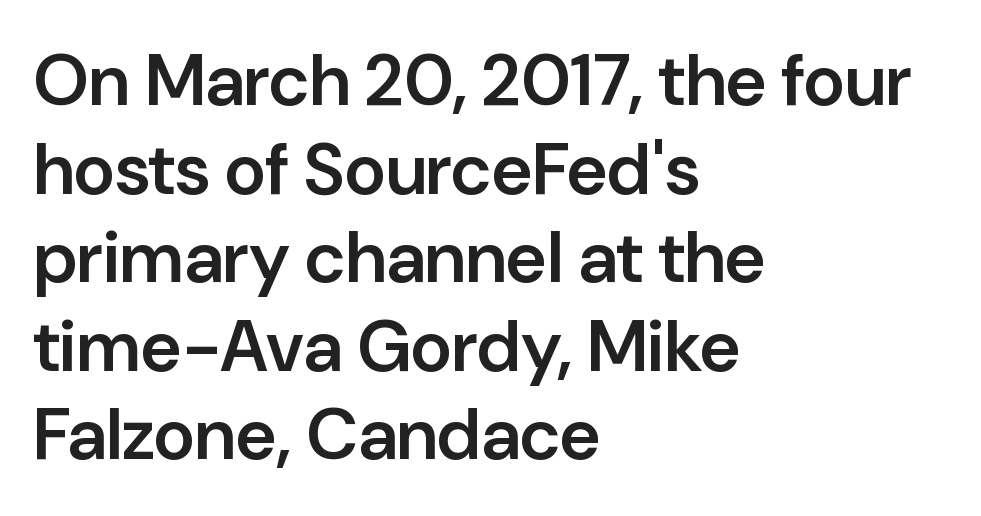
Q: Is the text bold? A: Semi-bold.
Q: Is the text italic (slanted)? A: No, it is upright.
Q: Is the typeface a serif or a sans-serif typeface? A: Sans-serif.
Q: Is the text underlined? A: No.
Q: How is the paragraph aligned? A: Left-aligned.
Q: Is the spacing between letters normal or unusually wide? A: Normal.
Q: Width (condensed, normal, or wide)? A: Normal.
Q: Stroke contrast? A: Low.
Q: x-height? A: Medium.
Q: Monospaced? A: No.
